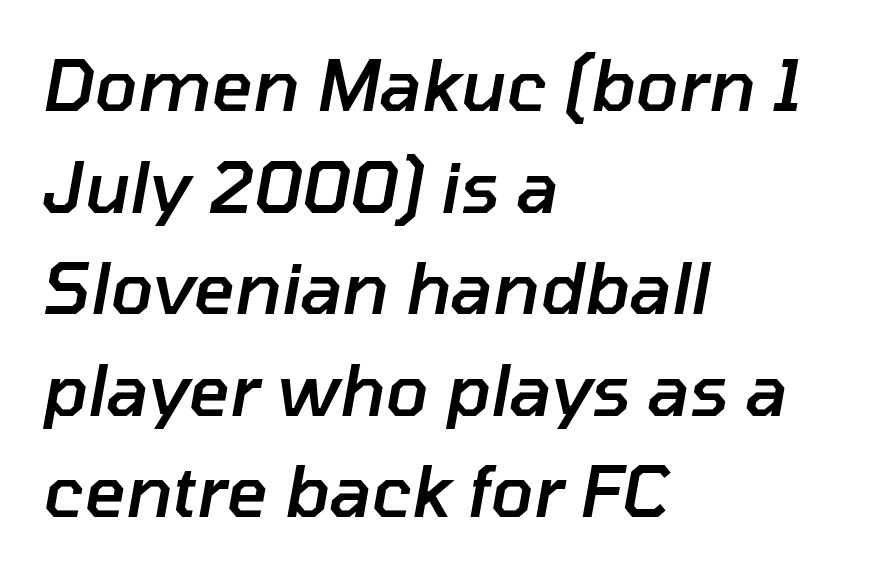
Here the designer chose a conventional face with non-uniform glyph widths. In terms of letterspacing, this is plain default setting. A typesetter would call this leading conventional body-copy spacing. Casual observation: everything's shoved over to the left. Does the weight exceed regular? Yes, but only to semibold. The lettering tilts uniformly, giving the passage an italic look.
